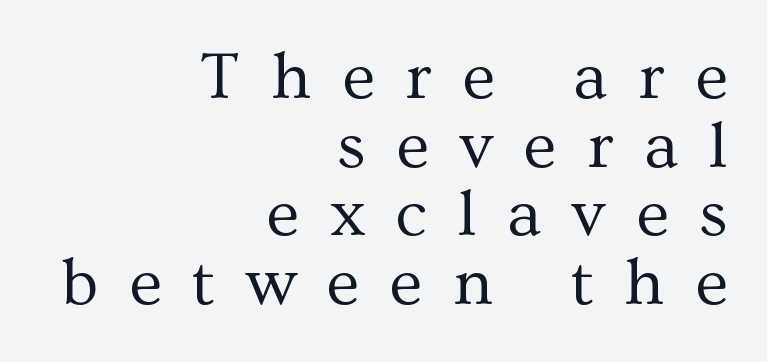
{"serif": "yes", "italic": "no", "bold": "no", "weight": "regular", "width": "normal", "stroke_contrast": "medium", "x_height": "medium", "monospaced": "no", "underline": "no", "align": "right", "line_spacing": "tight", "line_spacing_ratio": 1.01, "letter_spacing": "wide", "letter_spacing_em": 0.45, "glyph_px": 68}
